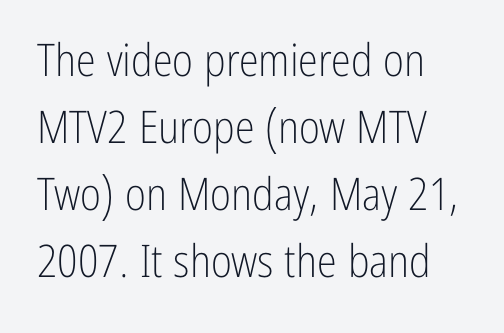
Observe the absence of serifs on each vertical stroke in this sample. How are the letters spaced? Ordinarily, with no added tracking. Horizontal bands of white between lines are of average thickness. Proportional: the letters do not fall into vertical columns. Stroke thickness stays within the range of a standard reading face or lighter.
